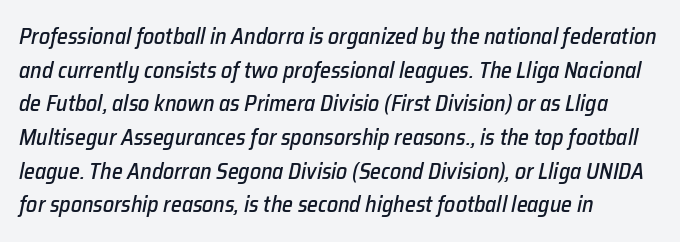
Q: Is the text italic (slanted)? A: Yes, it leans right by about 12 degrees.
Q: Is the text underlined? A: No.
Q: How is the paragraph aligned? A: Left-aligned.
Q: Is the spacing between letters normal or unusually wide? A: Normal.
Q: Is the spacing between lines tight, normal or loose? A: Normal.
